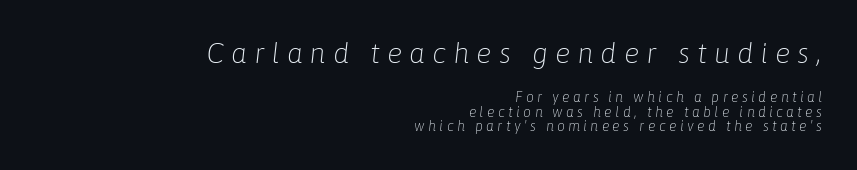
Here the glyphs are tracked loosely, breaking word shapes into spaced letters. Bigger letters appear in the top chunk; the bottom chunk is reduced. Does the copy run flush right? Yes — the right margin is perfectly even. Does the lettering tilt? It does — this is italic. The weight tops out at a normal text grade. Whoever set this chose condensed vertical rhythm over breathing room.
